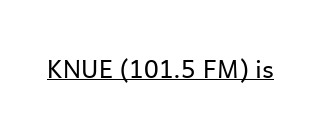
Q: Is the text bold? A: No.
Q: Is the text italic (slanted)? A: No, it is upright.
Q: Is the text underlined? A: Yes.
Q: Is the spacing between letters normal or unusually wide? A: Normal.
